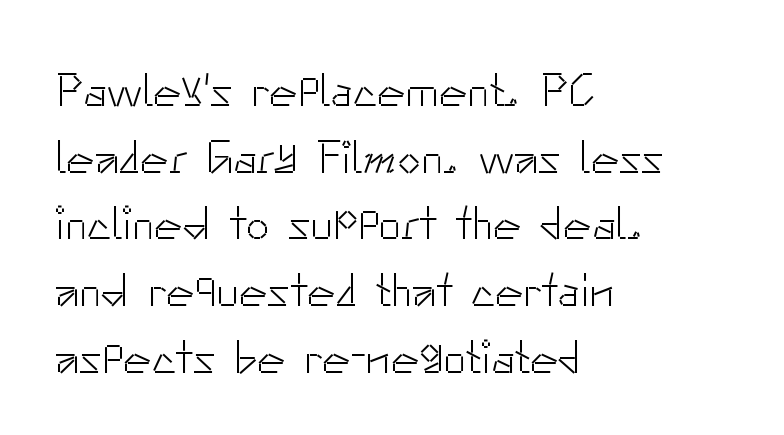
Q: Is the text bold? A: No.
Q: Is the text italic (slanted)? A: No, it is upright.
Q: Is the typeface a serif or a sans-serif typeface? A: Sans-serif.
Q: Is the text underlined? A: No.
Q: How is the paragraph aligned? A: Left-aligned.
Q: Is the spacing between letters normal or unusually wide? A: Normal.
Q: Is the spacing between lines tight, normal or loose? A: Normal.
Q: Width (condensed, normal, or wide)? A: Normal.
Q: Stroke contrast? A: Low.
Q: x-height? A: Small.
Q: Monospaced? A: No.
